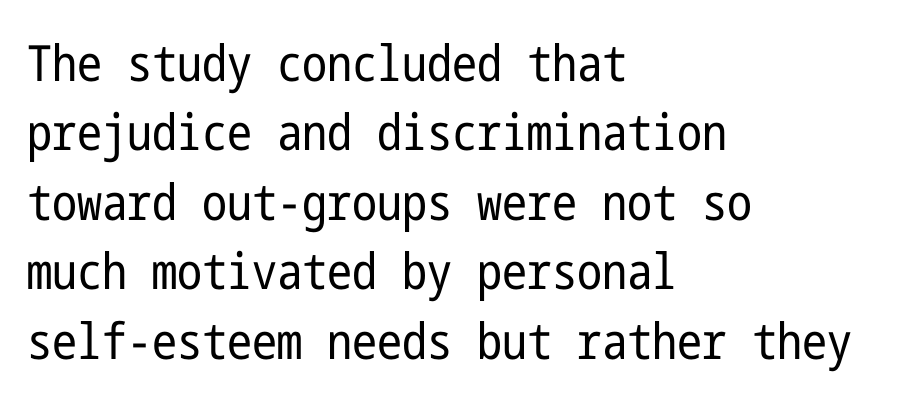
{"serif": "no", "italic": "no", "bold": "no", "weight": "regular", "width": "condensed", "stroke_contrast": "low", "x_height": "medium", "underline": "no", "align": "left", "line_spacing": "normal", "line_spacing_ratio": 1.39, "letter_spacing": "normal", "letter_spacing_em": 0.0, "glyph_px": 50}
